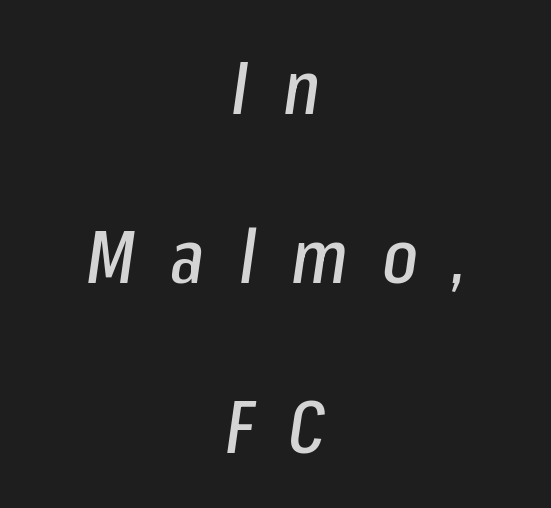
In terms of posture, this sample is oblique. Where is the straight margin? There isn't one; the lines are centered. How would I describe the line gaps? Wide and relaxed. You could only call the tracking loose — the letters float apart. Quick note: underline off. Note the varied advance widths — an 'i' is clearly narrower than an 'm'.
